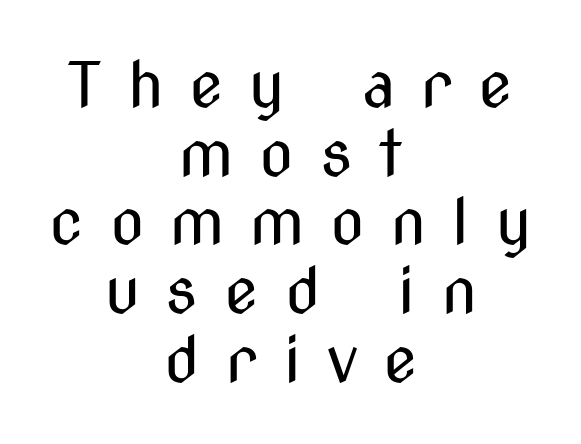
{"serif": "no", "italic": "no", "bold": "no", "weight": "regular", "width": "condensed", "stroke_contrast": "medium", "x_height": "medium", "monospaced": "no", "underline": "no", "align": "center", "line_spacing": "tight", "line_spacing_ratio": 1.09, "letter_spacing": "wide", "letter_spacing_em": 0.41, "glyph_px": 63}
